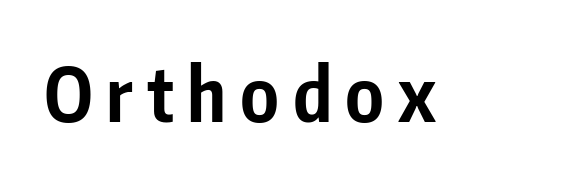
The image shows 75 px bold, condensed sans-serif type, upright; set not underlined; low stroke contrast and a medium x-height.
